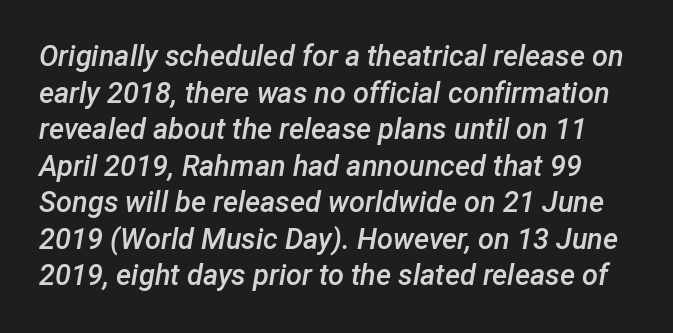
{"italic": "yes", "lean": "right", "slant_degrees": 12, "bold": "semi", "weight": "semibold", "width": "normal", "stroke_contrast": "low", "x_height": "medium", "monospaced": "no", "underline": "no", "line_spacing": "normal", "line_spacing_ratio": 1.26, "letter_spacing": "normal", "letter_spacing_em": 0.0, "glyph_px": 29}
